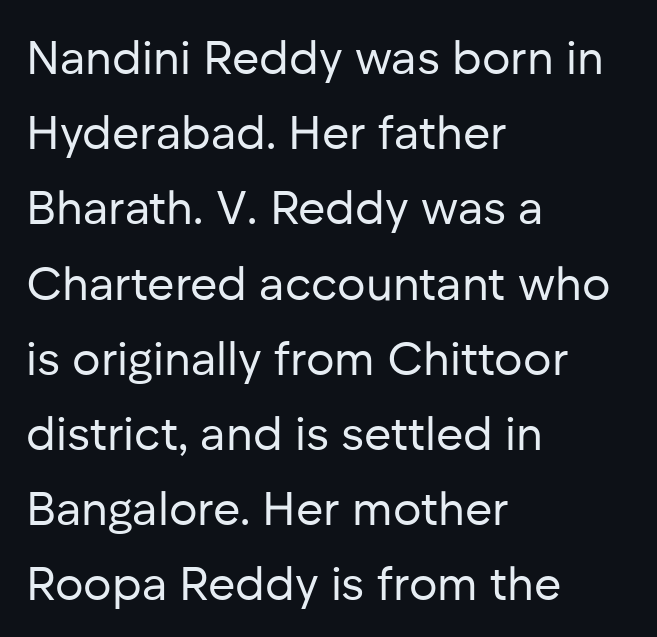
The image shows 47 px regular-weight sans-serif type, upright; set left-aligned, normal line spacing (1.6x), normal letter spacing, not underlined; low stroke contrast and a medium x-height.
